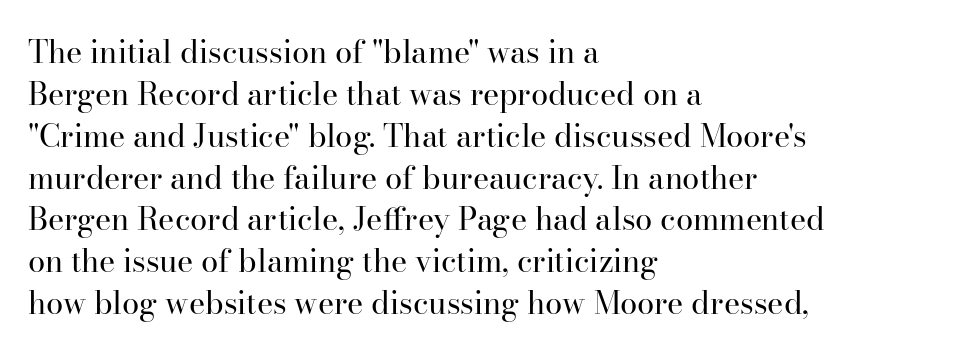
Weight class: somewhere from thin through regular. Each word holds together tightly as a unit, with standard inter-letter gaps. You could not count columns in this text — the font is proportionally spaced. Reading down the block, your eye returns to a fixed left position each line.
